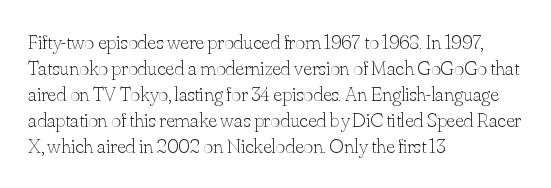
The typography opts for an upright posture over an oblique one. Unmarked baselines from the first word to the last. Students, note that the glyphs here touch the page at normal intervals. Which margin do the lines hug? The left one — the right edge is uneven. The typesetting does not lean heavy: it is not bold.
